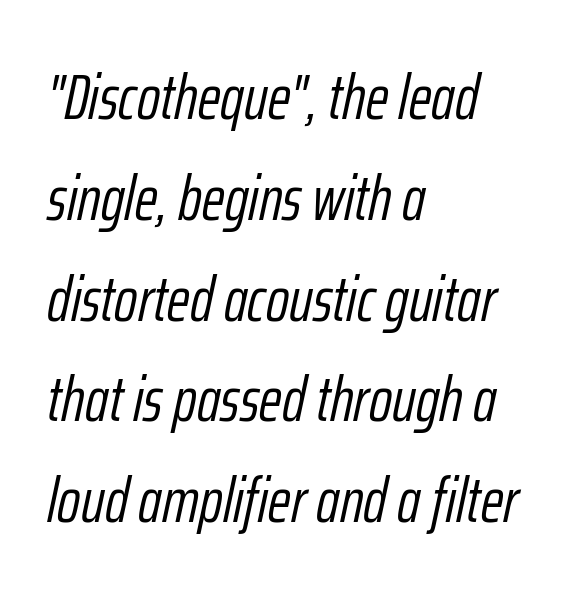
{"italic": "yes", "lean": "right", "slant_degrees": 12, "bold": "no", "weight": "light", "width": "condensed", "stroke_contrast": "low", "x_height": "medium", "monospaced": "no", "underline": "no", "align": "left", "line_spacing": "normal", "line_spacing_ratio": 1.6, "letter_spacing": "normal", "letter_spacing_em": 0.0, "glyph_px": 63}
